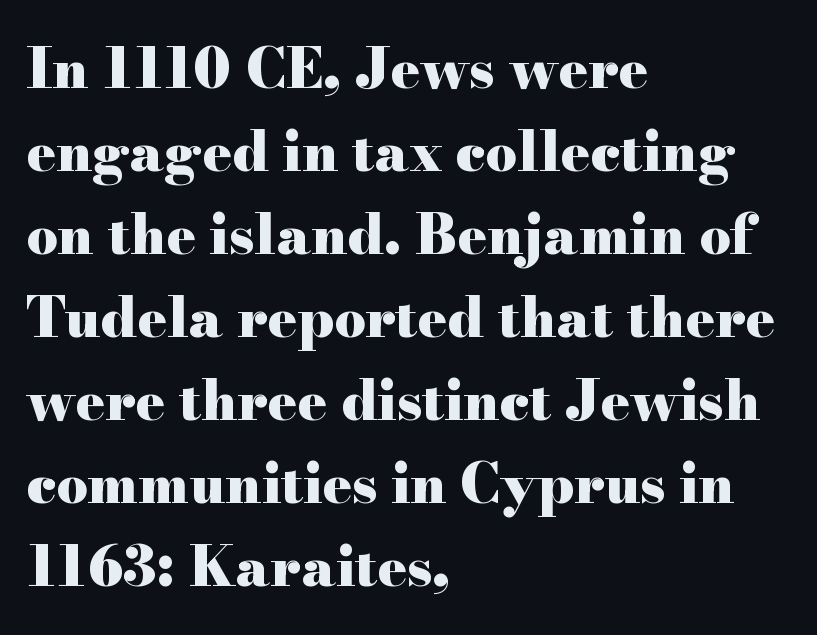
Which margin do the lines hug? The left one — the right edge is uneven. Are there feet on the stems? There are — it's a serif. Regular leading. Unmarked baselines from the first word to the last. In terms of letterspacing, this is plain default setting. Character widths vary here, with narrow letters taking less room than wide ones.
